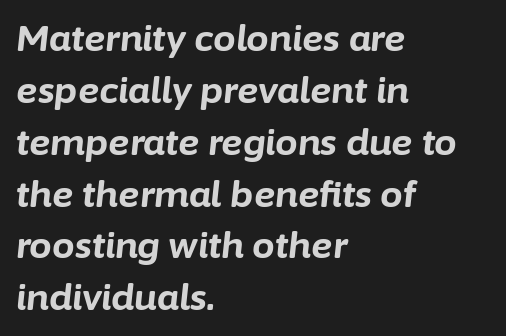
{"italic": "yes", "lean": "right", "slant_degrees": 6, "bold": "yes", "weight": "bold", "width": "normal", "stroke_contrast": "low", "x_height": "medium", "monospaced": "no", "underline": "no", "align": "left", "line_spacing": "normal", "line_spacing_ratio": 1.44, "letter_spacing": "normal", "letter_spacing_em": 0.0, "glyph_px": 36}
